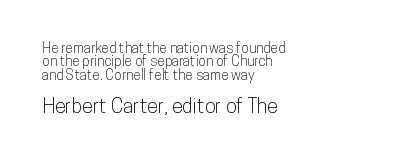
{"italic": "no", "underline": "no", "align": "left", "line_spacing": "tight", "line_spacing_ratio": 0.96, "letter_spacing": "normal", "letter_spacing_em": 0.0, "larger_block": "second", "size_ratio": 1.43, "glyph_px": 20}
